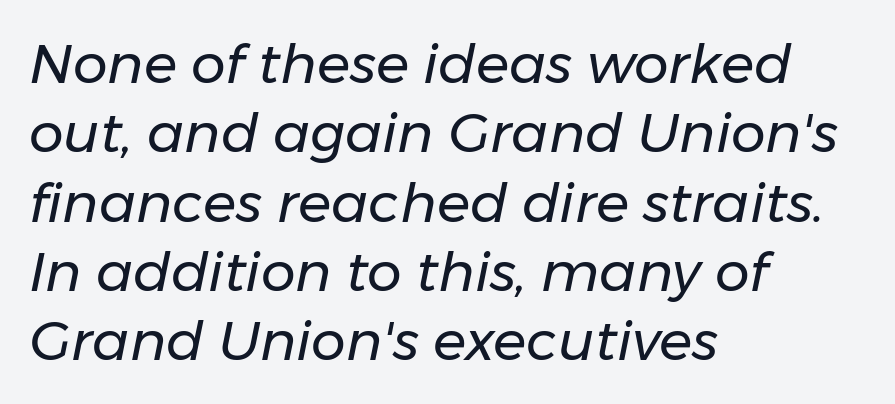
Check the space under the baseline: it is left empty. What stands out about the letter spacing? Nothing — it is the standard amount. The lines are quadded left. A typesetter would call this proportional, since set widths differ per character.
